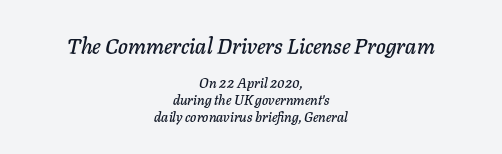
Q: Is the text italic (slanted)? A: Yes, it leans right by about 11 degrees.
Q: Is the text underlined? A: No.
Q: How is the paragraph aligned? A: Centered.
Q: Is the spacing between letters normal or unusually wide? A: Normal.
Q: Which block of text is set in a larger size, the first (top) or the second (bottom)? A: The first (top) one.
